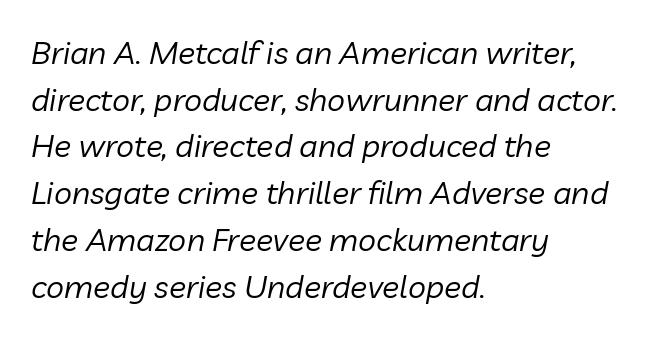
Anything drawn beneath the words? Only blank space. You could not count columns in this text — the font is proportionally spaced. Italic? Definitely — the glyphs are oblique. In terms of leading, this rendering sits right in the middle. Horizontally, the lines are justified to the leading edge only.
